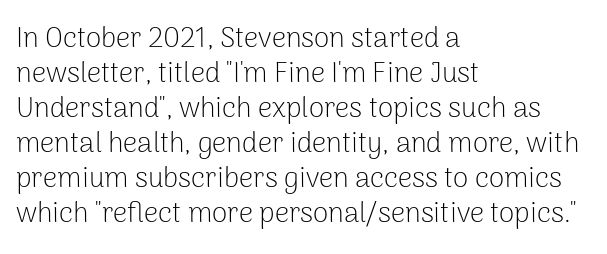
The vertical gap from one line to the next is medium. Each line starts at the same left margin while the right side varies. Anything drawn beneath the words? Only blank space. Look at the bottom of the vertical strokes: they stop flat, with no serifs. The letters stand upright; this is a roman face. Bold? No — there's no thickening of the strokes.
